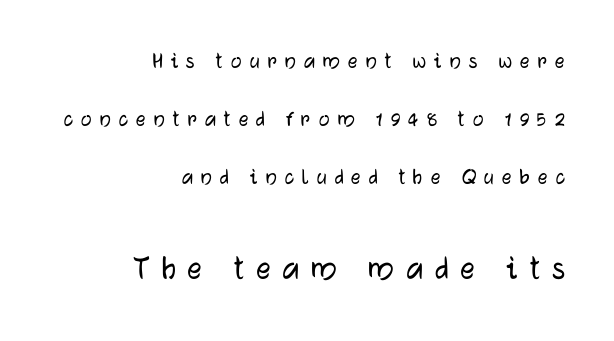
Q: Is the text italic (slanted)? A: No, it is upright.
Q: Is the typeface a serif or a sans-serif typeface? A: Sans-serif.
Q: Is the text underlined? A: No.
Q: How is the paragraph aligned? A: Right-aligned.
Q: Is the spacing between letters normal or unusually wide? A: Unusually wide.
Q: Is the spacing between lines tight, normal or loose? A: Loose.
Q: Which block of text is set in a larger size, the first (top) or the second (bottom)? A: The second (bottom) one.
Q: Width (condensed, normal, or wide)? A: Normal.
Q: Stroke contrast? A: Low.
Q: x-height? A: Medium.
Q: Monospaced? A: No.
